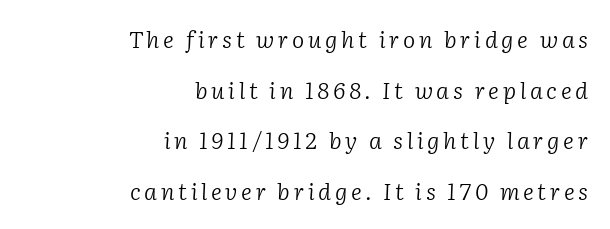
Q: Is the text bold? A: No.
Q: Is the text italic (slanted)? A: Yes, it leans right by about 2 degrees.
Q: Is the text underlined? A: No.
Q: How is the paragraph aligned? A: Right-aligned.
Q: Is the spacing between lines tight, normal or loose? A: Loose.
